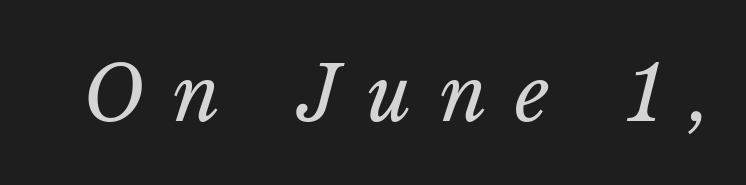
Q: Is the text bold? A: No.
Q: Is the text italic (slanted)? A: Yes, it leans right by about 14 degrees.
Q: Is the text underlined? A: No.
Q: Is the spacing between letters normal or unusually wide? A: Unusually wide.
Q: Width (condensed, normal, or wide)? A: Normal.
Q: Stroke contrast? A: Low.
Q: x-height? A: Medium.
Q: Monospaced? A: No.
